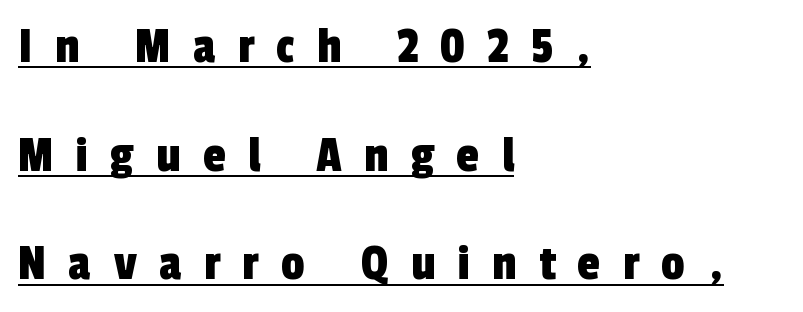
The image shows 52 px condensed sans-serif type; set left-aligned, loose line spacing (2.09x), unusually wide letter spacing (+0.43 em), underlined; a medium x-height.
